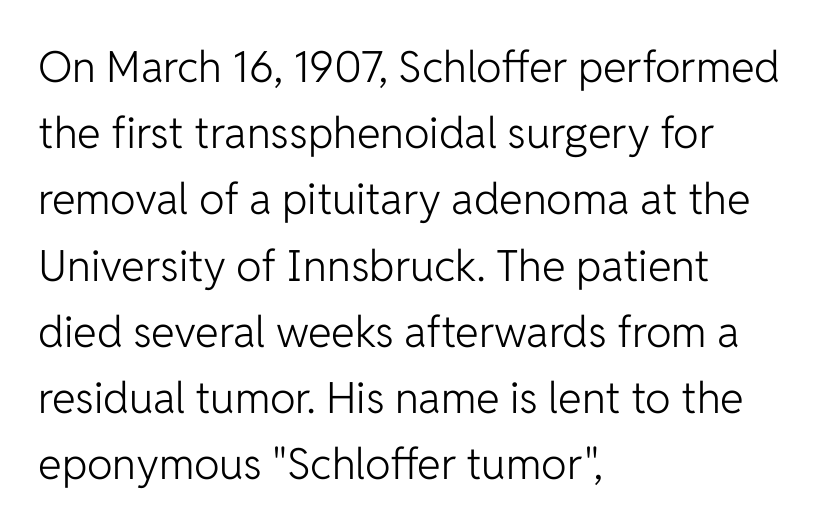
Q: Is the text bold? A: No.
Q: Is the text italic (slanted)? A: No, it is upright.
Q: Is the typeface a serif or a sans-serif typeface? A: Sans-serif.
Q: Is the text underlined? A: No.
Q: How is the paragraph aligned? A: Left-aligned.
Q: Is the spacing between letters normal or unusually wide? A: Normal.
Q: Is the spacing between lines tight, normal or loose? A: Normal.
Q: Width (condensed, normal, or wide)? A: Normal.
Q: Stroke contrast? A: Low.
Q: x-height? A: Medium.
Q: Monospaced? A: No.
